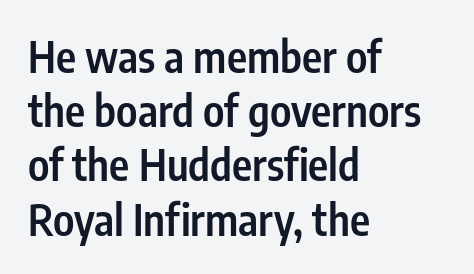
The space beneath each line is pristine and unruled. Grotesque or geometric, the face here clearly has no serifs. The line-height multiplier appears to be the usual default. There is no visible air inserted between adjacent glyphs. This is moderately heavy type, rendered in semibold.
